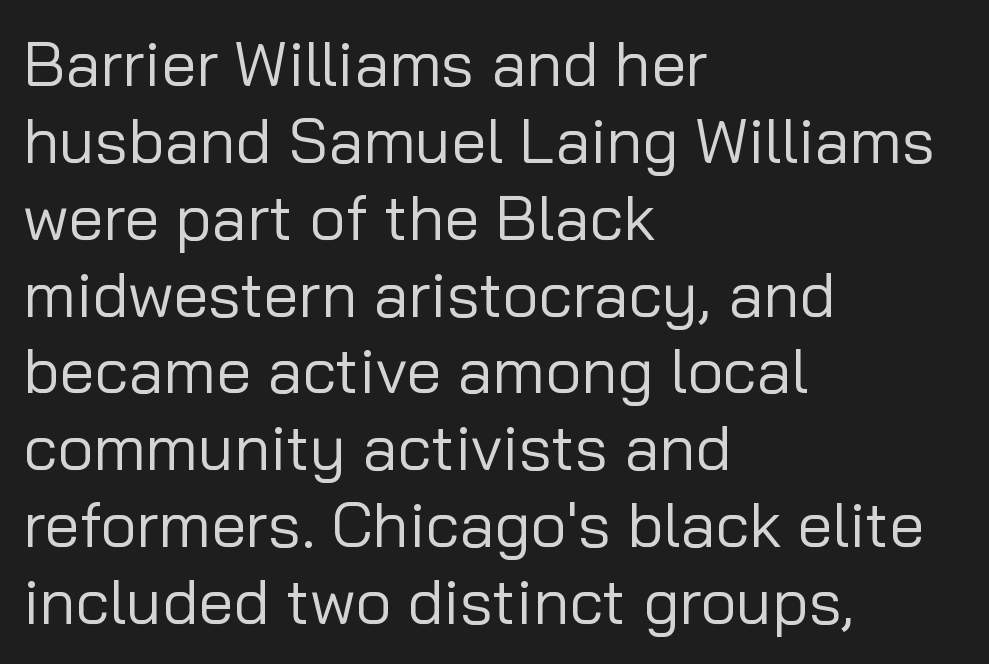
Q: Is the text bold? A: No.
Q: Is the text italic (slanted)? A: No, it is upright.
Q: Is the typeface a serif or a sans-serif typeface? A: Sans-serif.
Q: Is the text underlined? A: No.
Q: How is the paragraph aligned? A: Left-aligned.
Q: Is the spacing between letters normal or unusually wide? A: Normal.
Q: Width (condensed, normal, or wide)? A: Normal.
Q: Stroke contrast? A: Low.
Q: x-height? A: Medium.
Q: Monospaced? A: No.
